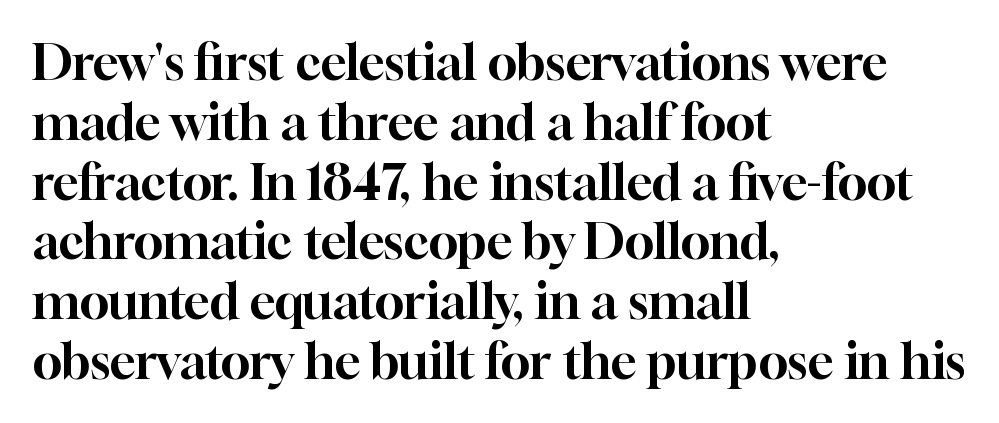
The face used here is proportionally spaced, like ordinary book or web type. In terms of letterform style, serifs are clearly present. The type is set solid horizontally, with unmodified tracking. This sample is left-justified, so line endings fall wherever the words run out.
